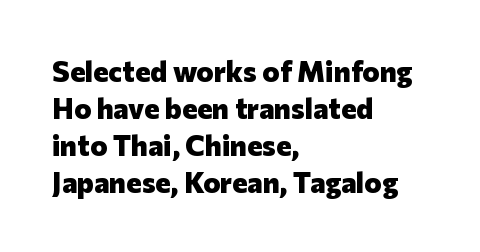
Q: Is the text bold? A: Yes.
Q: Is the text italic (slanted)? A: No, it is upright.
Q: Is the typeface a serif or a sans-serif typeface? A: Sans-serif.
Q: Is the text underlined? A: No.
Q: How is the paragraph aligned? A: Left-aligned.
Q: Is the spacing between letters normal or unusually wide? A: Normal.
Q: Is the spacing between lines tight, normal or loose? A: Normal.
Q: Width (condensed, normal, or wide)? A: Normal.
Q: Stroke contrast? A: Low.
Q: x-height? A: Medium.
Q: Monospaced? A: No.
